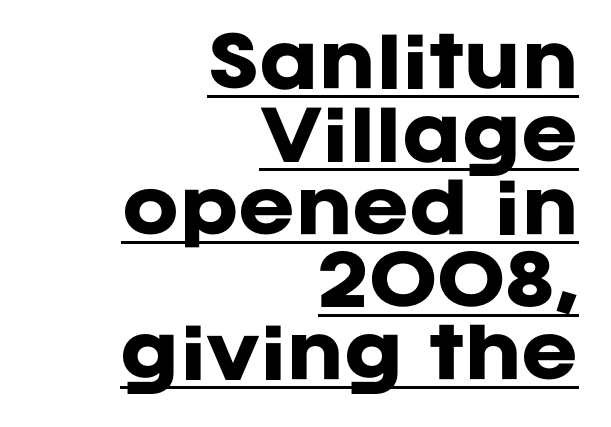
{"serif": "no", "italic": "no", "bold": "yes", "weight": "heavy", "width": "normal", "stroke_contrast": "low", "x_height": "large", "monospaced": "no", "underline": "yes", "align": "right", "line_spacing": "tight", "line_spacing_ratio": 1.07, "letter_spacing": "normal", "letter_spacing_em": 0.0, "glyph_px": 68}
